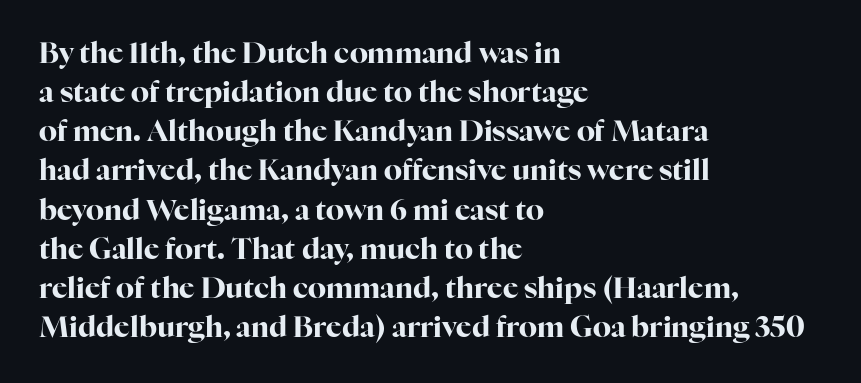
{"serif": "yes", "italic": "no", "bold": "yes", "weight": "bold", "width": "normal", "stroke_contrast": "high", "x_height": "medium", "monospaced": "no", "underline": "no", "align": "left", "line_spacing": "normal", "line_spacing_ratio": 1.35, "letter_spacing": "normal", "letter_spacing_em": 0.0, "glyph_px": 29}
